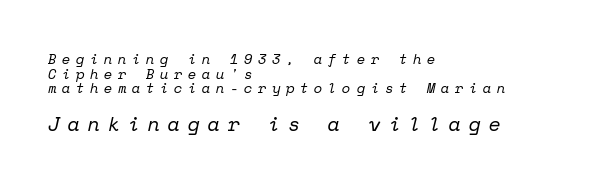
Alignment: flush left. In this sample the second text group is rendered at the bigger scale. Short note: letters widely spaced. Yep, that's italic — everything's leaning. Is there much room between lines? No — they nearly touch. No heavy texture on the line: the type isn't bold.
